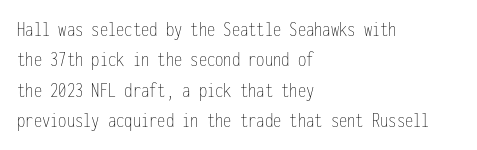
Q: Is the text bold? A: No.
Q: Is the text italic (slanted)? A: No, it is upright.
Q: Is the text underlined? A: No.
Q: How is the paragraph aligned? A: Left-aligned.
Q: Is the spacing between letters normal or unusually wide? A: Normal.
Q: Is the spacing between lines tight, normal or loose? A: Normal.
